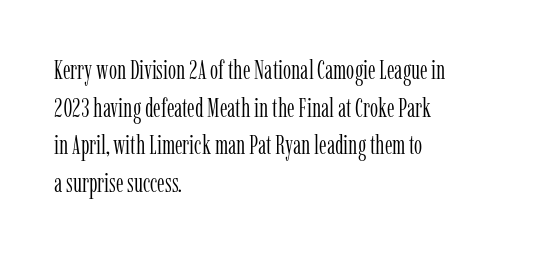
{"italic": "no", "bold": "no", "underline": "no", "align": "left", "line_spacing": "normal", "line_spacing_ratio": 1.45, "letter_spacing": "normal", "letter_spacing_em": 0.0, "glyph_px": 26}
